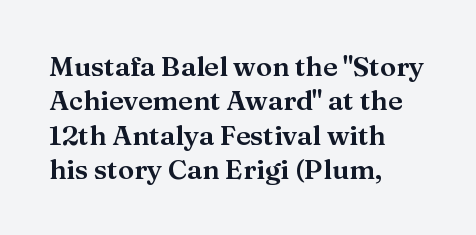
Q: Is the text italic (slanted)? A: No, it is upright.
Q: Is the text underlined? A: No.
Q: How is the paragraph aligned? A: Left-aligned.
Q: Is the spacing between letters normal or unusually wide? A: Normal.
Q: Is the spacing between lines tight, normal or loose? A: Normal.
